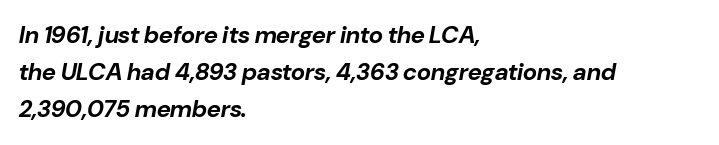
Notice how descenders clear the ascenders below comfortably — that's standard leading. Spacing between characters is what you'd get straight out of the box. Bare-footed words on every line. The letters are bold, with thick, heavy strokes. Slant detected: the letters are inclined.
